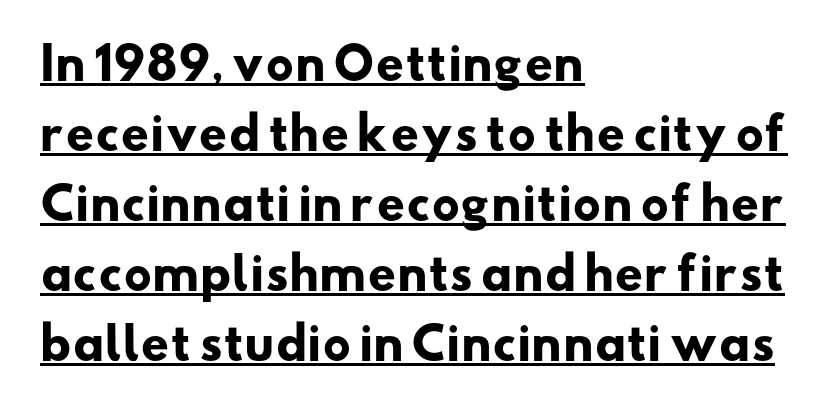
The image shows 44 px heavy, wide sans-serif type; set left-aligned, normal line spacing (1.59x), normal letter spacing, underlined; low stroke contrast and a small x-height.
